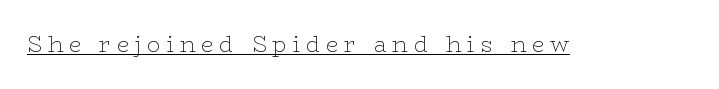
The image shows 22 px text type, upright; set unusually wide letter spacing (+0.27 em), underlined.
